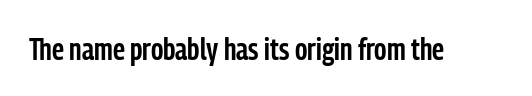
Q: Is the text bold? A: Semi-bold.
Q: Is the text italic (slanted)? A: No, it is upright.
Q: Is the typeface a serif or a sans-serif typeface? A: Sans-serif.
Q: Is the text underlined? A: No.
Q: Is the spacing between letters normal or unusually wide? A: Normal.
Q: Width (condensed, normal, or wide)? A: Condensed.
Q: Stroke contrast? A: Low.
Q: x-height? A: Medium.
Q: Monospaced? A: No.
